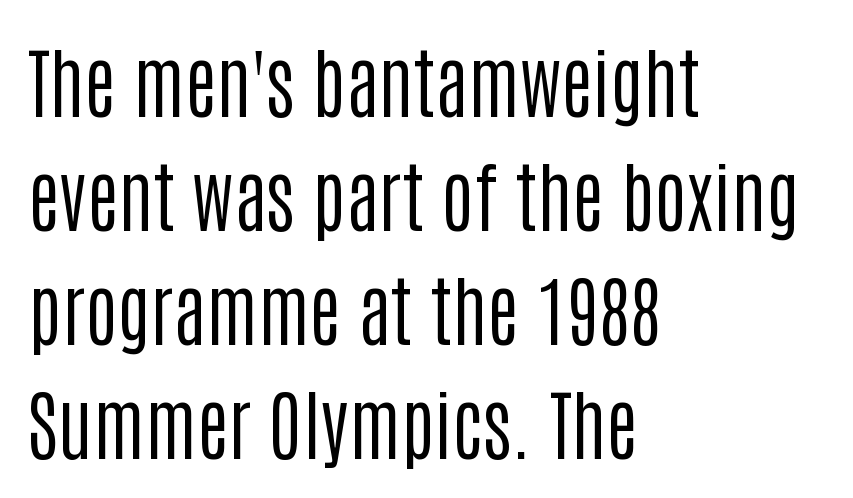
{"serif": "no", "italic": "no", "bold": "no", "weight": "regular", "width": "condensed", "stroke_contrast": "low", "x_height": "large", "monospaced": "no", "underline": "no", "align": "left", "line_spacing": "normal", "line_spacing_ratio": 1.48, "letter_spacing": "normal", "letter_spacing_em": 0.0, "glyph_px": 77}
